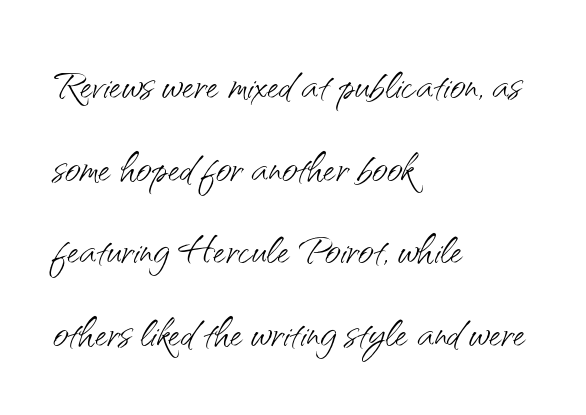
{"serif": "no", "bold": "no", "weight": "light", "width": "normal", "stroke_contrast": "medium", "x_height": "small", "monospaced": "no", "underline": "no", "align": "left", "line_spacing": "normal", "line_spacing_ratio": 1.53, "letter_spacing": "normal", "letter_spacing_em": 0.0, "glyph_px": 54}
